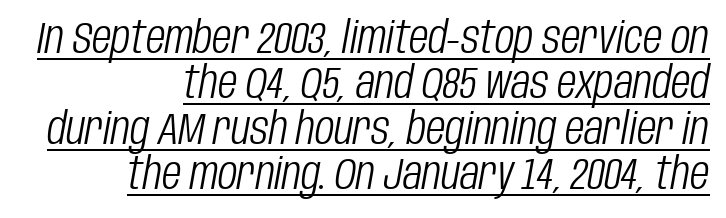
Q: Is the text bold? A: No.
Q: Is the text italic (slanted)? A: Yes, it leans right by about 10 degrees.
Q: Is the text underlined? A: Yes.
Q: How is the paragraph aligned? A: Right-aligned.
Q: Is the spacing between letters normal or unusually wide? A: Normal.
Q: Is the spacing between lines tight, normal or loose? A: Tight.
Q: Width (condensed, normal, or wide)? A: Condensed.
Q: Stroke contrast? A: Low.
Q: x-height? A: Large.
Q: Monospaced? A: No.
